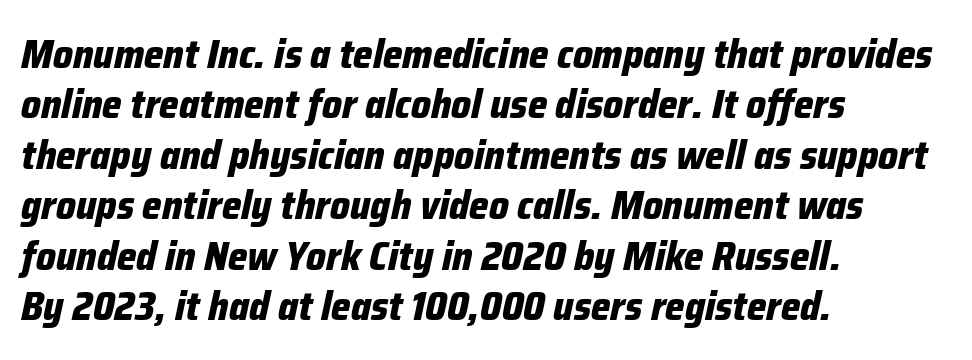
Q: Is the text bold? A: Yes.
Q: Is the text italic (slanted)? A: Yes, it leans right by about 12 degrees.
Q: Is the text underlined? A: No.
Q: How is the paragraph aligned? A: Left-aligned.
Q: Is the spacing between letters normal or unusually wide? A: Normal.
Q: Width (condensed, normal, or wide)? A: Condensed.
Q: Stroke contrast? A: Low.
Q: x-height? A: Medium.
Q: Monospaced? A: No.
